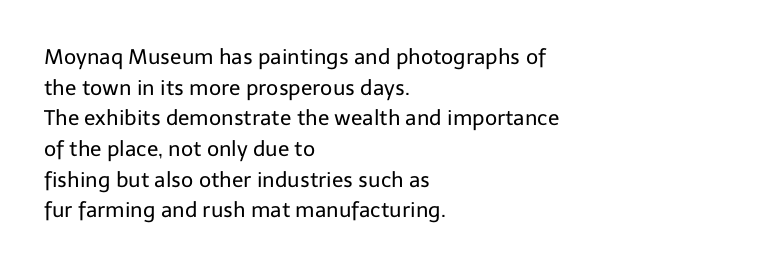
The strip under each line holds only bare page. The lines in this sample share a left origin and differ only in where they stop. The block of text has a typical density, with ordinary space between rows. A typesetter would call this zero additional tracking. Each stroke keeps to a modest, everyday thickness or less. Style check: upright.
